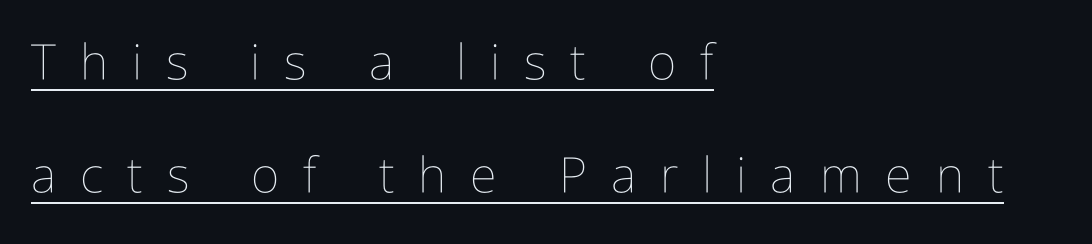
{"italic": "no", "bold": "no", "weight": "thin", "width": "condensed", "stroke_contrast": "low", "x_height": "medium", "monospaced": "no", "underline": "yes", "align": "left", "line_spacing": "loose", "line_spacing_ratio": 2.31, "letter_spacing": "wide", "letter_spacing_em": 0.49, "glyph_px": 49}
